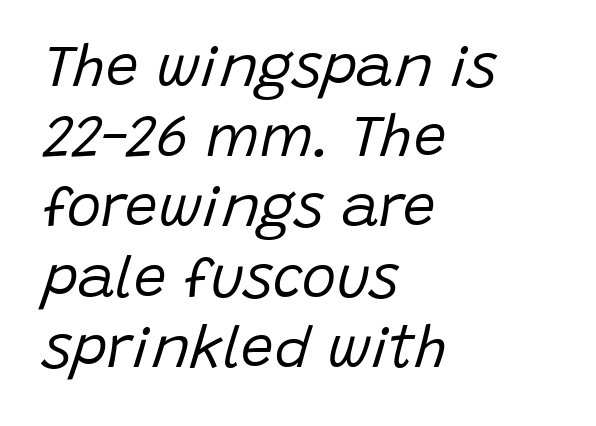
{"italic": "yes", "lean": "right", "slant_degrees": 15, "bold": "no", "weight": "regular", "width": "normal", "stroke_contrast": "low", "x_height": "large", "monospaced": "no", "underline": "no", "align": "left", "line_spacing_ratio": 1.21, "letter_spacing": "normal", "letter_spacing_em": 0.0, "glyph_px": 58}
